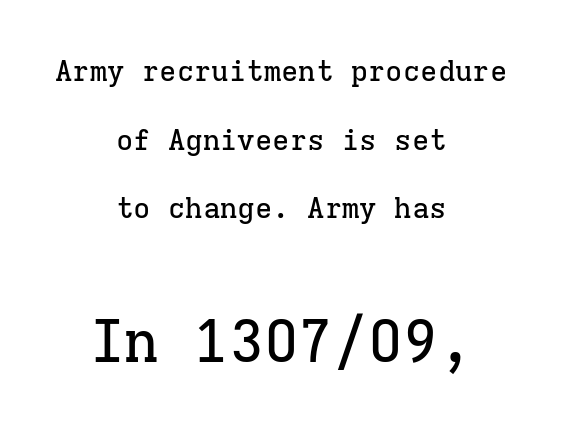
Q: Is the text italic (slanted)? A: No, it is upright.
Q: Is the typeface a serif or a sans-serif typeface? A: Serif.
Q: Is the text underlined? A: No.
Q: How is the paragraph aligned? A: Centered.
Q: Is the spacing between letters normal or unusually wide? A: Normal.
Q: Is the spacing between lines tight, normal or loose? A: Loose.
Q: Which block of text is set in a larger size, the first (top) or the second (bottom)? A: The second (bottom) one.
Q: Width (condensed, normal, or wide)? A: Normal.
Q: Stroke contrast? A: Low.
Q: x-height? A: Medium.
Q: Monospaced? A: Yes.
